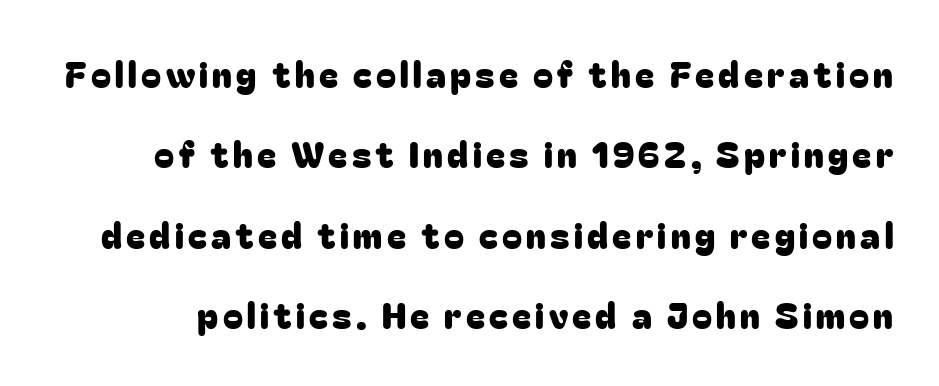
Baseline-to-baseline distance is far greater than the letter height. Italic: no, the glyphs are upright roman. Type without underlining. Classification — sans serif.
